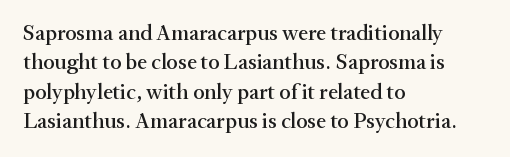
Glyph-to-glyph distance matches everyday printed text. If you drew a ruler down the left edge, every line would touch it. The letters stand upright; this is a roman face. No word sits above an underline. The line-height multiplier appears to be the usual default.
